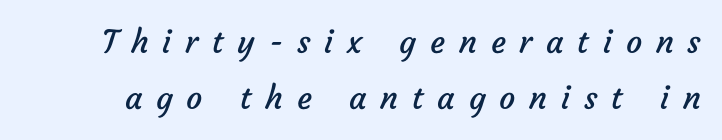
Spacing verdict: proportional, widths tailored to each character. Observe the absence of serifs on each vertical stroke in this sample. The strokes carry an ordinary text weight at most. Descenders hang freely into open space.
